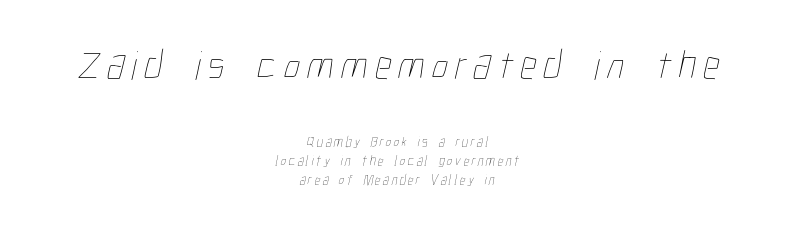
Q: Is the text bold? A: No.
Q: Is the text underlined? A: No.
Q: How is the paragraph aligned? A: Centered.
Q: Is the spacing between lines tight, normal or loose? A: Normal.
Q: Which block of text is set in a larger size, the first (top) or the second (bottom)? A: The first (top) one.
Q: Width (condensed, normal, or wide)? A: Condensed.
Q: Stroke contrast? A: Low.
Q: x-height? A: Medium.
Q: Monospaced? A: No.
